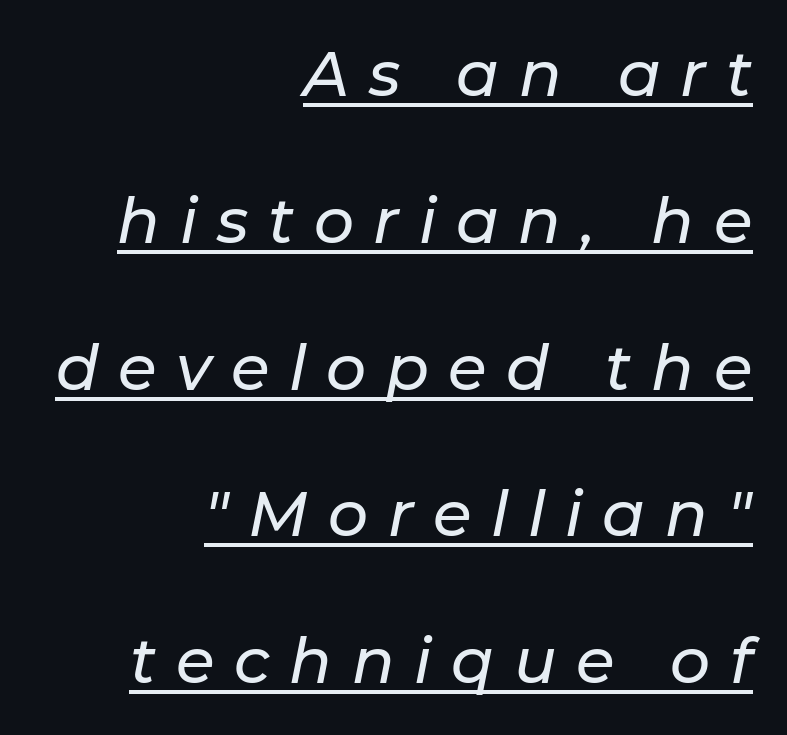
Q: Is the text italic (slanted)? A: Yes, it leans right by about 11 degrees.
Q: Is the text underlined? A: Yes.
Q: How is the paragraph aligned? A: Right-aligned.
Q: Is the spacing between letters normal or unusually wide? A: Unusually wide.
Q: Is the spacing between lines tight, normal or loose? A: Loose.
Q: Width (condensed, normal, or wide)? A: Normal.
Q: Stroke contrast? A: Low.
Q: x-height? A: Medium.
Q: Monospaced? A: No.
